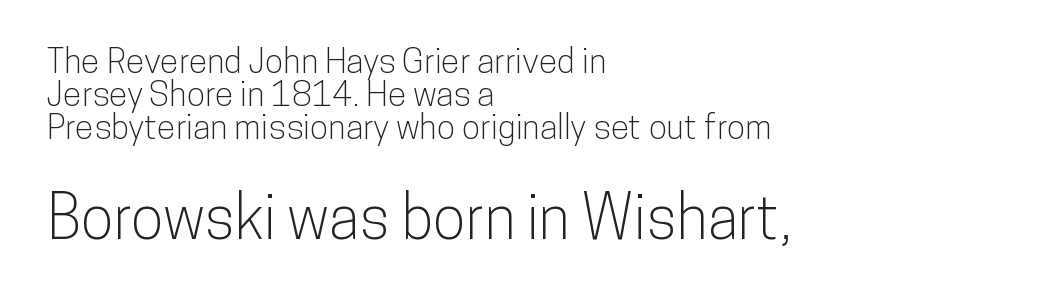
The image shows 60 px condensed sans-serif type, upright; set left-aligned, tight line spacing (0.97x), normal letter spacing, not underlined; the second (bottom) block is 1.76x larger; low stroke contrast and a medium x-height.
